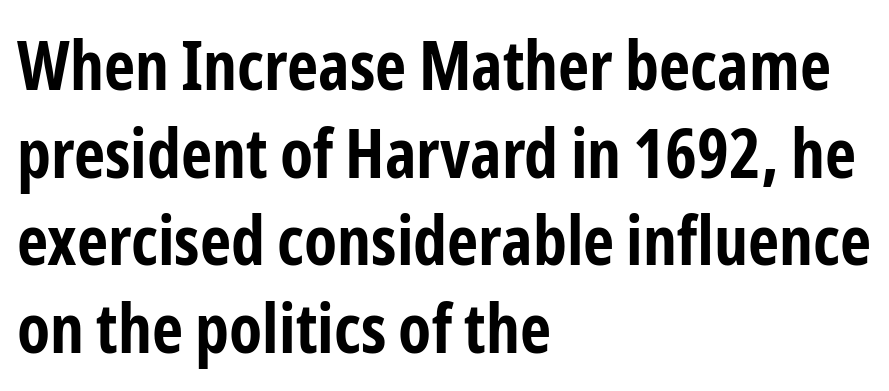
Designer's note — italics off, roman on. In terms of leading, this rendering sits right in the middle. Nobody drew a line under any word here. Typographically, this falls in the sans-serif category. Reading down the block, your eye returns to a fixed left position each line.
